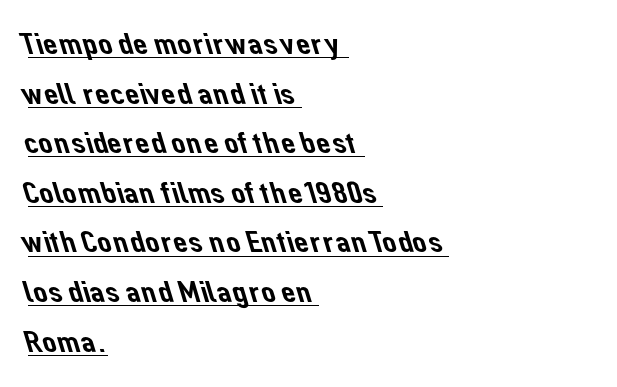
The image shows 32 px sans-serif type; set left-aligned, normal line spacing (1.55x), normal letter spacing, underlined; low stroke contrast and a medium x-height.
